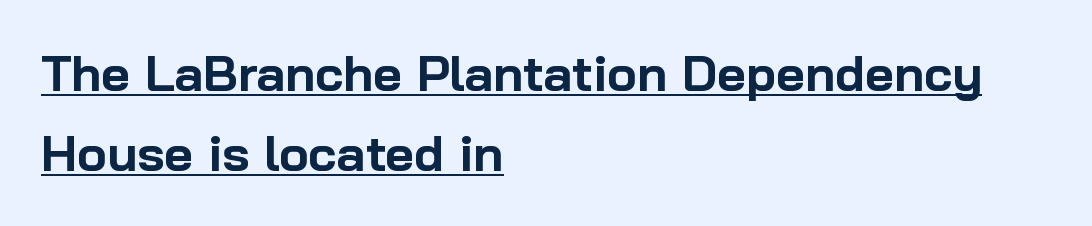
One glance says typical: line gaps are just what's usual. Proportional: the letters do not fall into vertical columns. Compared with undecorated copy, this sample adds a rule below the words. Nothing sits at the stroke ends, so this counts as sans-serif.
